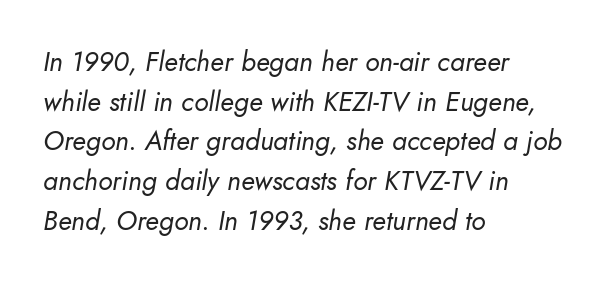
The image shows 27 px text type, italic (leaning right); set left-aligned, normal line spacing (1.47x), normal letter spacing, not underlined.
